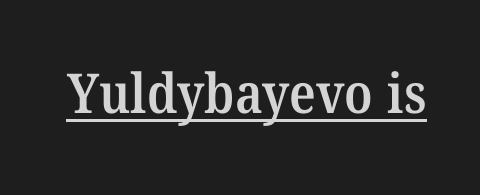
Q: Is the text bold? A: Semi-bold.
Q: Is the typeface a serif or a sans-serif typeface? A: Serif.
Q: Is the text underlined? A: Yes.
Q: Is the spacing between letters normal or unusually wide? A: Normal.
Q: Width (condensed, normal, or wide)? A: Normal.
Q: Stroke contrast? A: Medium.
Q: x-height? A: Medium.
Q: Monospaced? A: No.
